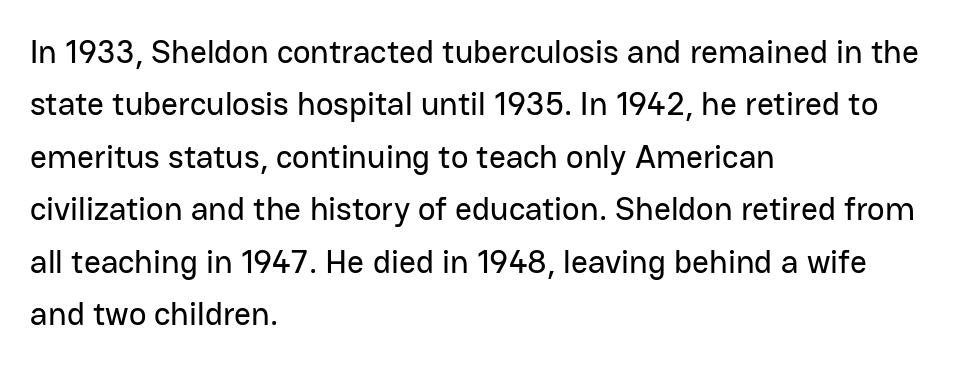
Q: Is the text italic (slanted)? A: No, it is upright.
Q: Is the typeface a serif or a sans-serif typeface? A: Sans-serif.
Q: Is the text underlined? A: No.
Q: How is the paragraph aligned? A: Left-aligned.
Q: Is the spacing between letters normal or unusually wide? A: Normal.
Q: Is the spacing between lines tight, normal or loose? A: Normal.
Q: Width (condensed, normal, or wide)? A: Normal.
Q: Stroke contrast? A: Low.
Q: x-height? A: Medium.
Q: Monospaced? A: No.
